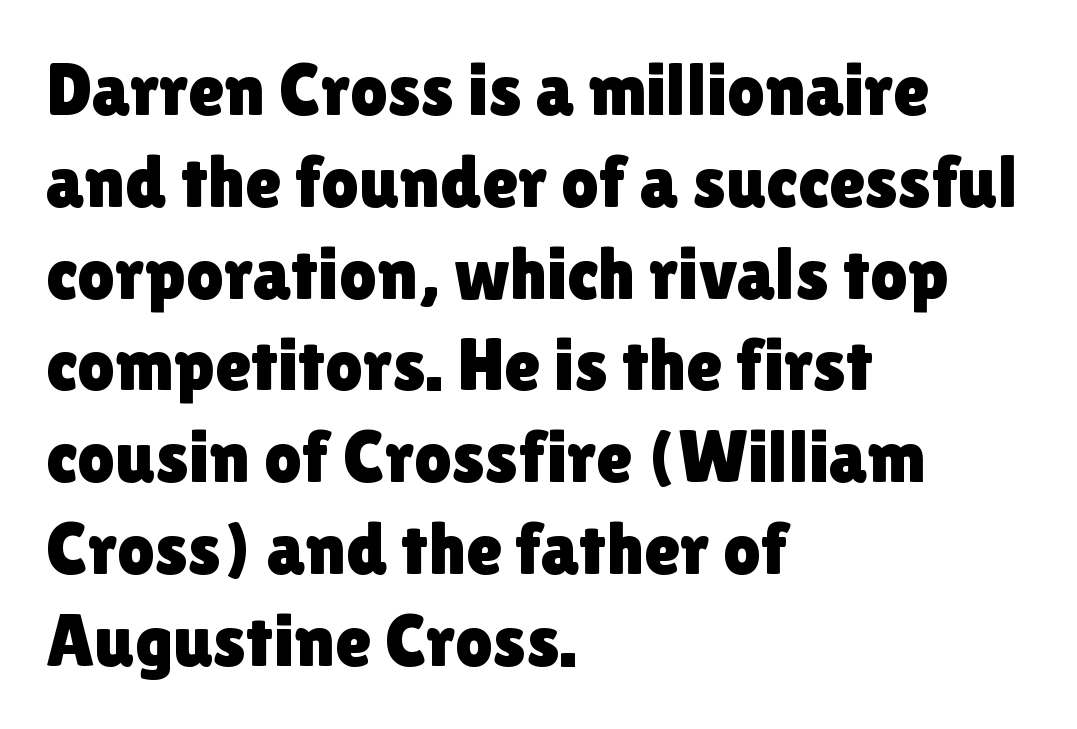
Q: Is the text italic (slanted)? A: No, it is upright.
Q: Is the typeface a serif or a sans-serif typeface? A: Sans-serif.
Q: Is the text underlined? A: No.
Q: How is the paragraph aligned? A: Left-aligned.
Q: Is the spacing between letters normal or unusually wide? A: Normal.
Q: Width (condensed, normal, or wide)? A: Normal.
Q: x-height? A: Medium.
Q: Monospaced? A: No.
